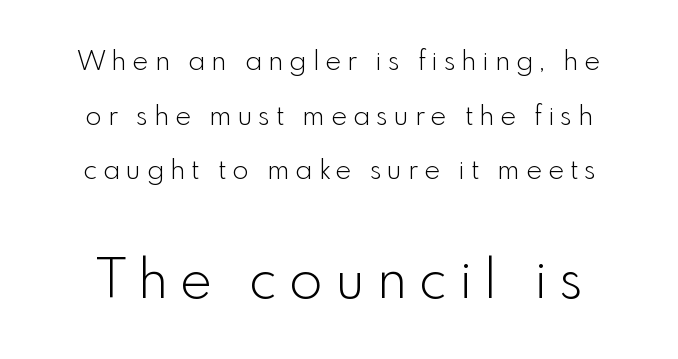
The image shows 54 px light sans-serif type, upright; set loose line spacing (2.02x), unusually wide letter spacing (+0.23 em), not underlined; the second (bottom) block is 2.0x larger; a small x-height.
